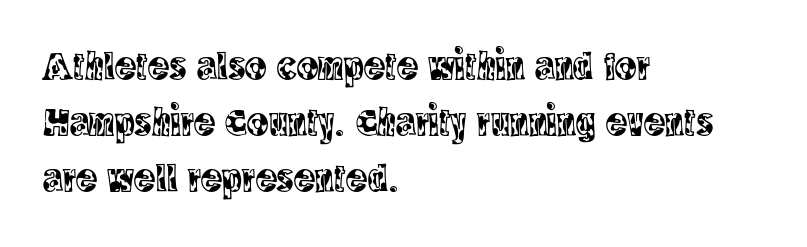
{"serif": "yes", "italic": "no", "width": "condensed", "x_height": "large", "monospaced": "no", "underline": "no", "align": "left", "line_spacing": "normal", "line_spacing_ratio": 1.4, "letter_spacing": "normal", "letter_spacing_em": 0.0, "glyph_px": 40}
